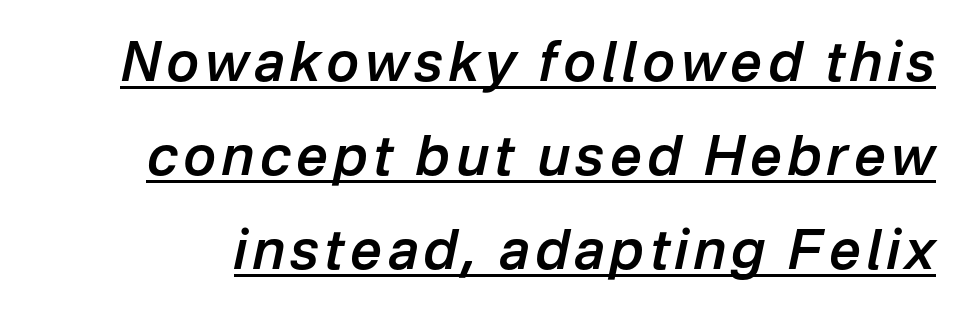
The image shows 55 px semibold type, italic (leaning right); set line spacing 1.71x, underlined; low stroke contrast and a medium x-height.
